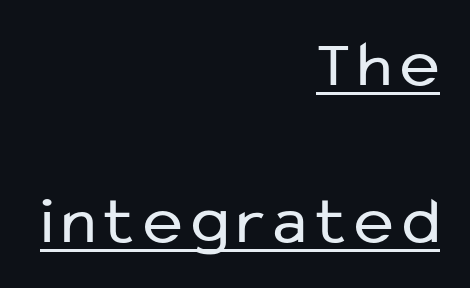
The line-height multiplier appears high, well above default. These lines stack with their right ends in a neat column. Stem width sits at or under what a default text font uses. I'd call this a sans setting — the letters go barefoot.
